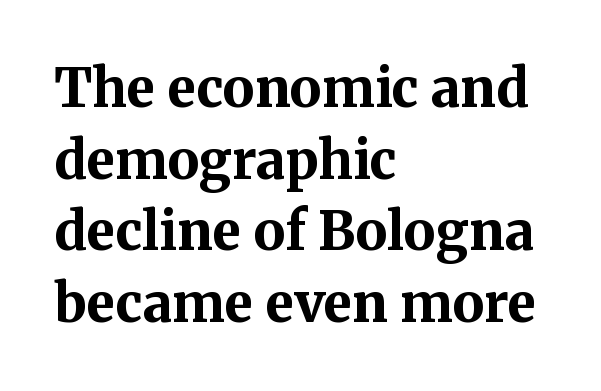
Q: Is the text bold? A: Yes.
Q: Is the text italic (slanted)? A: No, it is upright.
Q: Is the typeface a serif or a sans-serif typeface? A: Serif.
Q: Is the text underlined? A: No.
Q: How is the paragraph aligned? A: Left-aligned.
Q: Is the spacing between letters normal or unusually wide? A: Normal.
Q: Is the spacing between lines tight, normal or loose? A: Normal.
Q: Width (condensed, normal, or wide)? A: Normal.
Q: Stroke contrast? A: Medium.
Q: x-height? A: Medium.
Q: Monospaced? A: No.
